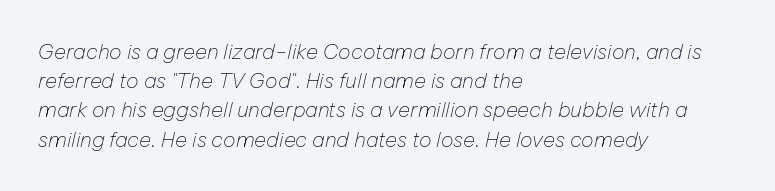
Q: Is the text bold? A: No.
Q: Is the text italic (slanted)? A: Yes, it leans right by about 12 degrees.
Q: Is the text underlined? A: No.
Q: How is the paragraph aligned? A: Left-aligned.
Q: Is the spacing between letters normal or unusually wide? A: Normal.
Q: Is the spacing between lines tight, normal or loose? A: Normal.
